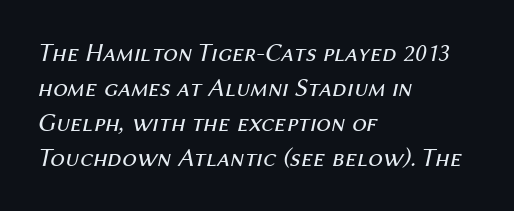
Q: Is the text bold? A: No.
Q: Is the text italic (slanted)? A: Yes, it leans right by about 12 degrees.
Q: Is the text underlined? A: No.
Q: How is the paragraph aligned? A: Left-aligned.
Q: Is the spacing between letters normal or unusually wide? A: Normal.
Q: Is the spacing between lines tight, normal or loose? A: Normal.
